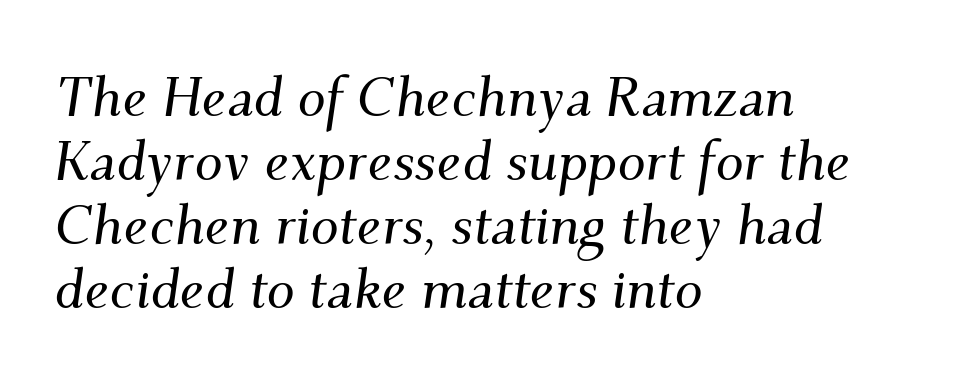
Short note: letters normally spaced. This sample is left-justified, so line endings fall wherever the words run out. Yep, those are serifs on the letters. Regarding leading, the lines here are crowded together.
